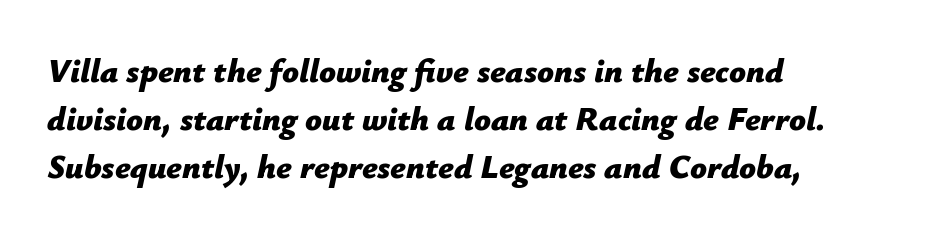
{"italic": "yes", "lean": "right", "slant_degrees": 12, "bold": "yes", "weight": "bold", "width": "normal", "stroke_contrast": "low", "x_height": "medium", "monospaced": "no", "underline": "no", "align": "left", "line_spacing": "normal", "line_spacing_ratio": 1.46, "letter_spacing": "normal", "letter_spacing_em": 0.0, "glyph_px": 33}
